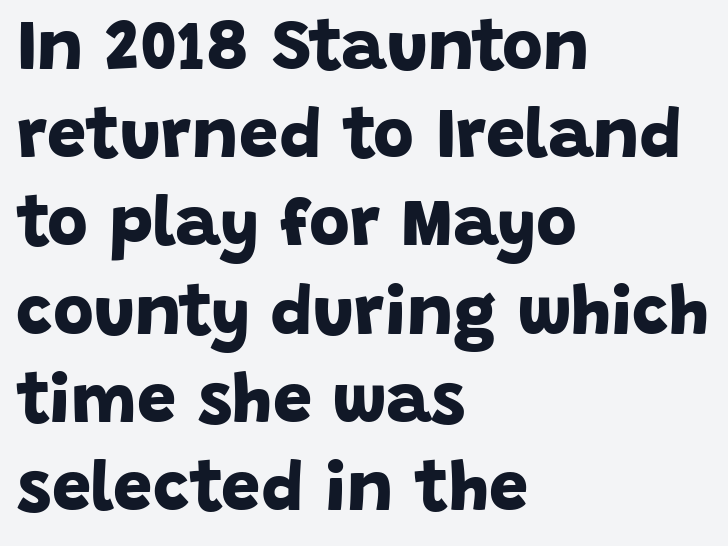
The image shows 70 px bold sans-serif type; set left-aligned, normal line spacing (1.26x), normal letter spacing, not underlined; low stroke contrast and a large x-height.
